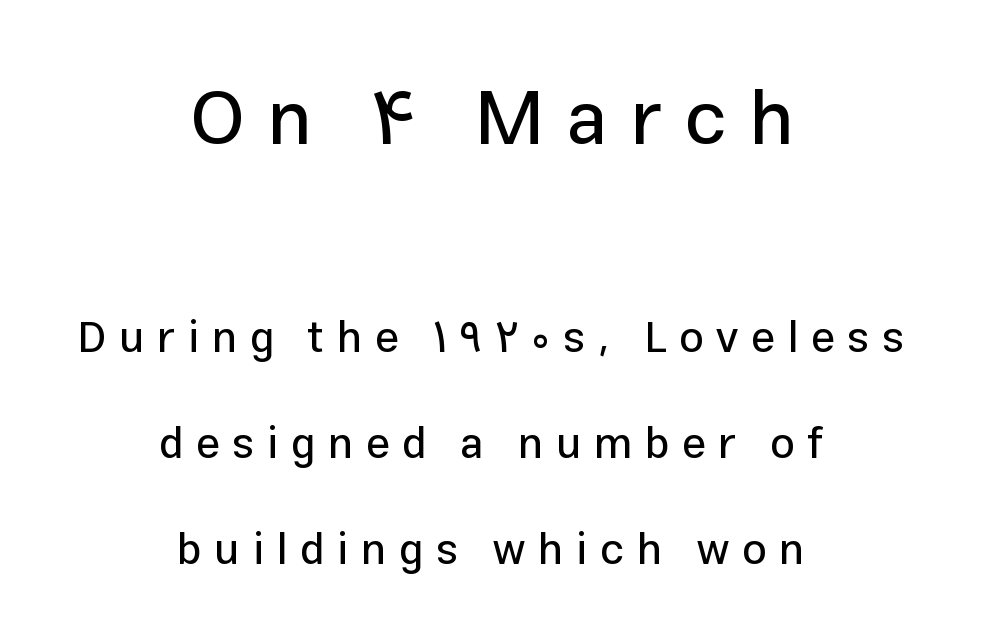
The image shows 77 px sans-serif type, upright; set centered, loose line spacing (2.41x), unusually wide letter spacing (+0.28 em), not underlined; the first (top) block is 1.75x larger; low stroke contrast and a medium x-height.
